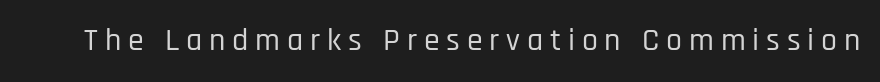
Descenders are the only things crossing below the line. To sum up the face: it is a sans, with no serifs. Notice how the stems are strictly vertical — no italics here. Looks like regular typesetting: each glyph gets only the width it needs. The passage shown has open, widely tracked lettering throughout.
